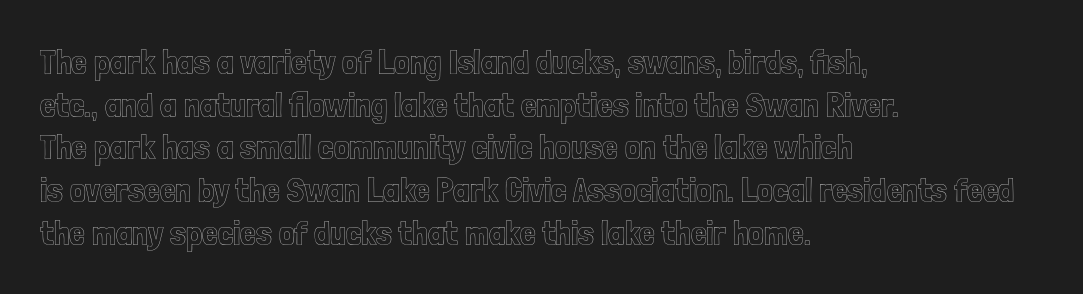
{"italic": "no", "width": "condensed", "x_height": "medium", "monospaced": "no", "underline": "no", "align": "left", "line_spacing_ratio": 1.22, "letter_spacing": "normal", "letter_spacing_em": 0.0, "glyph_px": 35}
